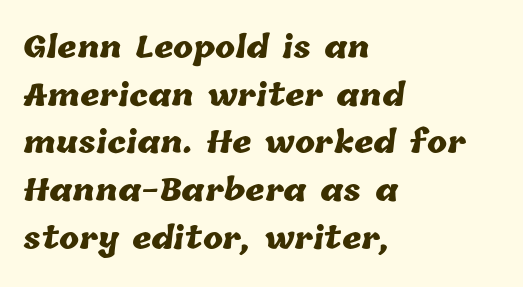
Honestly, the row spacing looks completely unremarkable. Each row of text sits above clean, open space. The font is running at its bold setting. Nobody touched the tracking dial on this one. Casual observation: everything's shoved over to the left. Character widths vary here, with narrow letters taking less room than wide ones.
